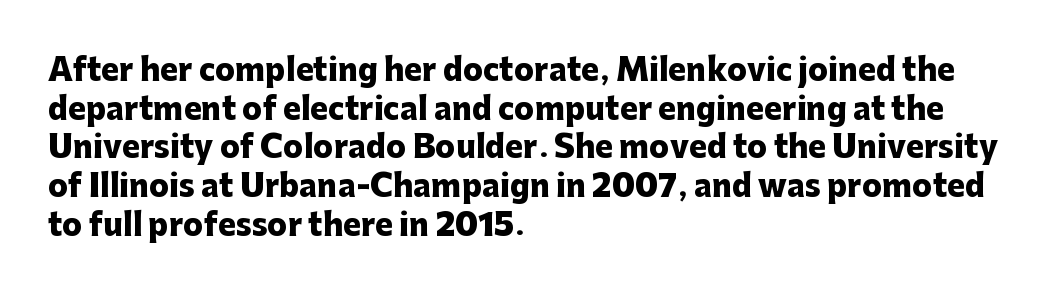
Stroke terminals: plain, sans-serif. The sample has been set heavy, in full bold. Posture: vertical. The rows are spaced the way most documents space them.
